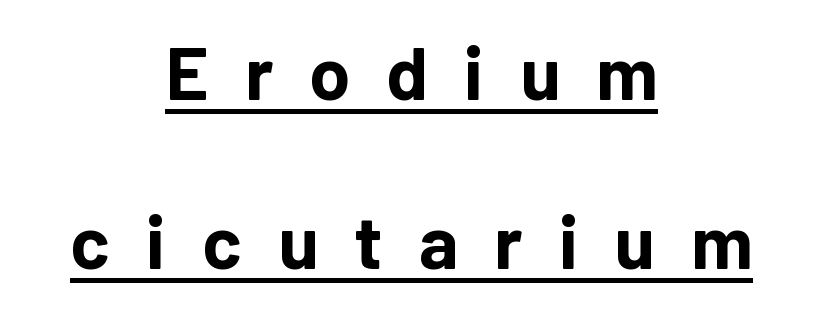
The image shows 74 px bold sans-serif type, upright; set centered, loose line spacing (2.29x), unusually wide letter spacing (+0.49 em), underlined; low stroke contrast and a medium x-height.
